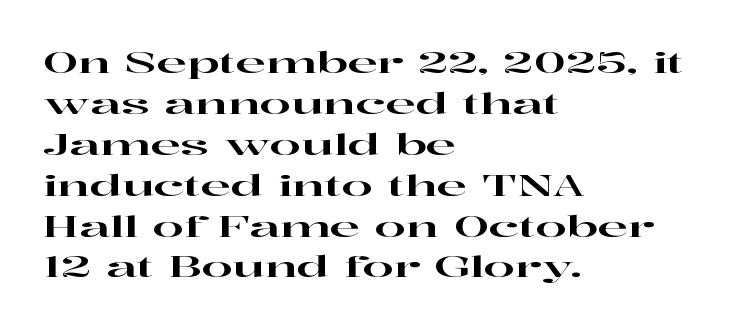
{"serif": "yes", "italic": "no", "width": "wide", "stroke_contrast": "high", "x_height": "medium", "monospaced": "no", "underline": "no", "align": "left", "line_spacing": "normal", "line_spacing_ratio": 1.46, "letter_spacing": "normal", "letter_spacing_em": 0.0, "glyph_px": 28}
